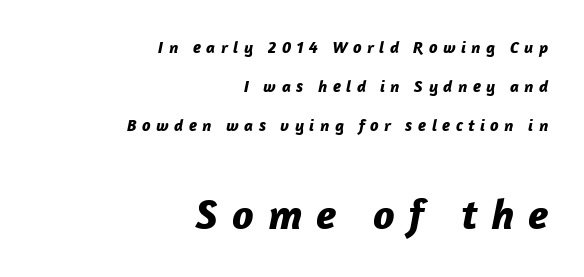
Q: Is the text bold? A: Yes.
Q: Is the text italic (slanted)? A: Yes, it leans right by about 12 degrees.
Q: Is the text underlined? A: No.
Q: How is the paragraph aligned? A: Right-aligned.
Q: Is the spacing between letters normal or unusually wide? A: Unusually wide.
Q: Is the spacing between lines tight, normal or loose? A: Loose.
Q: Which block of text is set in a larger size, the first (top) or the second (bottom)? A: The second (bottom) one.
Q: Width (condensed, normal, or wide)? A: Normal.
Q: Stroke contrast? A: Low.
Q: x-height? A: Medium.
Q: Monospaced? A: No.
